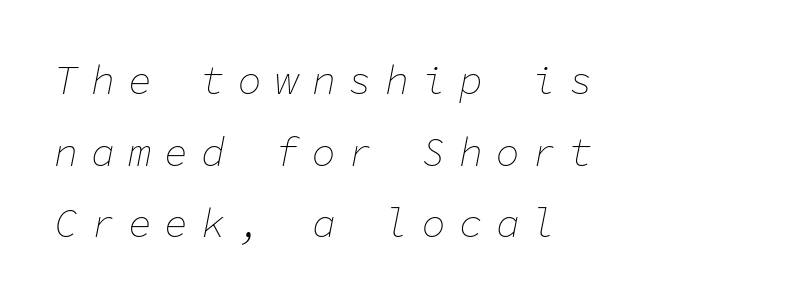
{"italic": "yes", "lean": "right", "slant_degrees": 11, "bold": "no", "weight": "thin", "width": "normal", "stroke_contrast": "low", "x_height": "medium", "monospaced": "yes", "underline": "no", "align": "left", "line_spacing_ratio": 1.79, "letter_spacing": "wide", "letter_spacing_em": 0.32, "glyph_px": 40}
